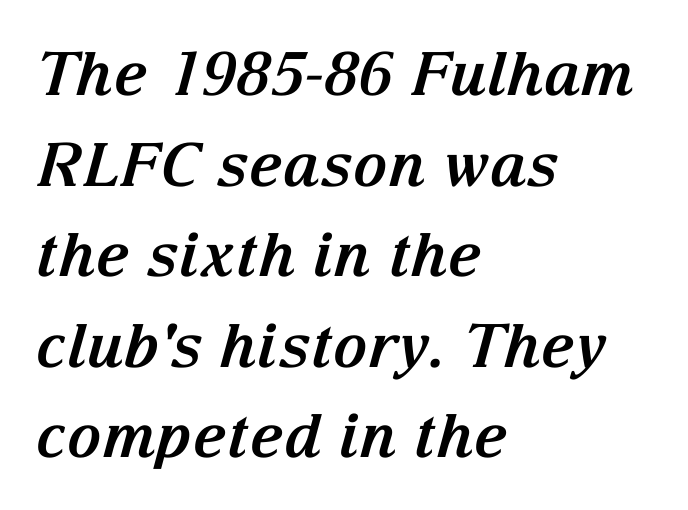
{"serif": "yes", "italic": "yes", "lean": "right", "slant_degrees": 15, "bold": "yes", "weight": "bold", "width": "normal", "stroke_contrast": "medium", "x_height": "medium", "monospaced": "no", "underline": "no", "align": "left", "line_spacing": "normal", "line_spacing_ratio": 1.51, "letter_spacing": "normal", "letter_spacing_em": 0.0, "glyph_px": 60}
